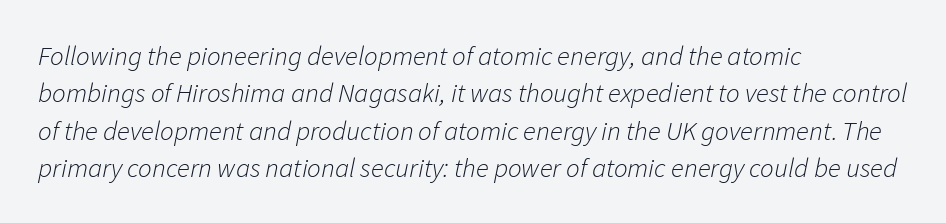
{"italic": "yes", "lean": "right", "slant_degrees": 11, "bold": "no", "underline": "no", "align": "left", "line_spacing": "normal", "line_spacing_ratio": 1.38, "letter_spacing": "normal", "letter_spacing_em": 0.0, "glyph_px": 27}
